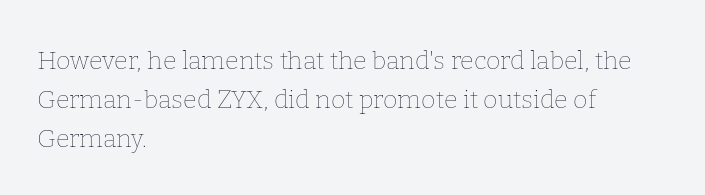
Is this a heavy cut? Hardly; it is regular or lighter. In CSS terms this would be text-align: left. Words appear dense and cohesive because spacing is normal. The gap between lines stays unmarked. Reading down the column, the eye jumps a familiar distance to each next line. This is roman type, the default non-slanted kind.
